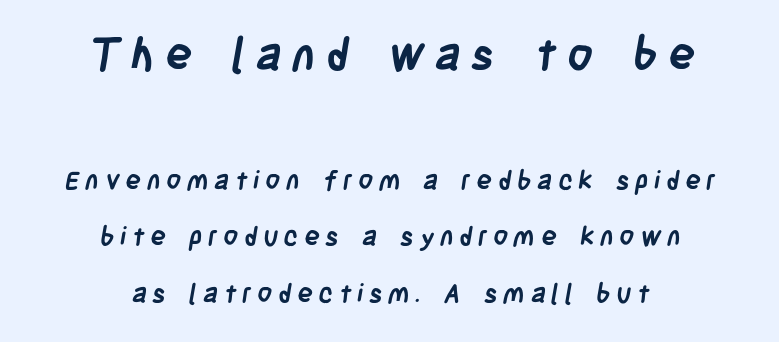
Q: Is the text bold? A: Yes.
Q: Is the typeface a serif or a sans-serif typeface? A: Sans-serif.
Q: Is the text underlined? A: No.
Q: How is the paragraph aligned? A: Centered.
Q: Is the spacing between letters normal or unusually wide? A: Unusually wide.
Q: Is the spacing between lines tight, normal or loose? A: Loose.
Q: Which block of text is set in a larger size, the first (top) or the second (bottom)? A: The first (top) one.
Q: Width (condensed, normal, or wide)? A: Condensed.
Q: Stroke contrast? A: Low.
Q: x-height? A: Large.
Q: Monospaced? A: No.
